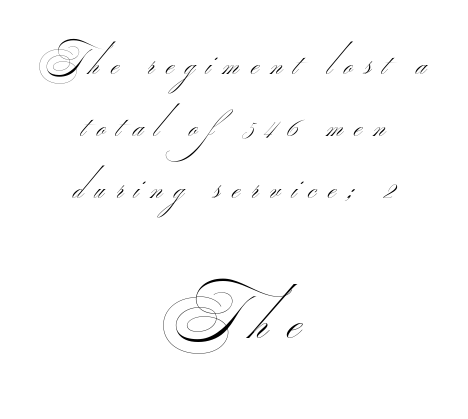
The image shows 61 px thin, wide sans-serif type; set centered, line spacing 1.77x, unusually wide letter spacing (+0.33 em), not underlined; the second (bottom) block is 1.74x larger; medium stroke contrast.
